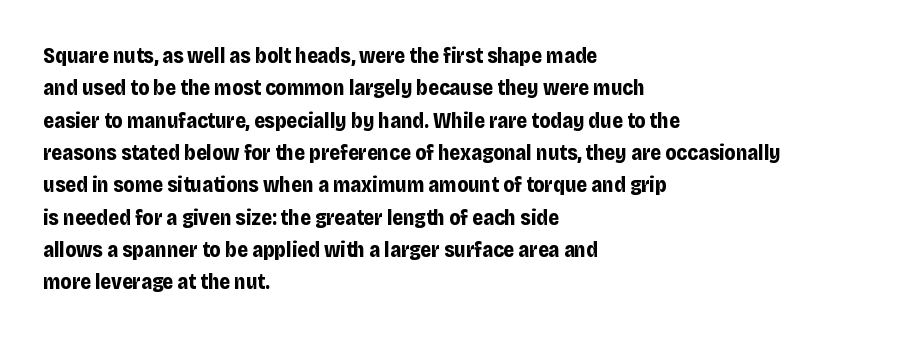
{"italic": "no", "bold": "yes", "underline": "no", "align": "left", "line_spacing": "normal", "line_spacing_ratio": 1.54, "letter_spacing": "normal", "letter_spacing_em": 0.0, "glyph_px": 21}
